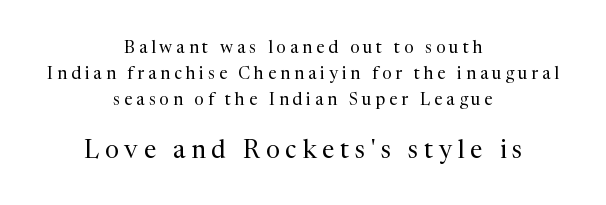
{"italic": "no", "bold": "no", "underline": "no", "align": "center", "line_spacing": "normal", "line_spacing_ratio": 1.54, "letter_spacing": "wide", "letter_spacing_em": 0.23, "larger_block": "second", "size_ratio": 1.47, "glyph_px": 25}
